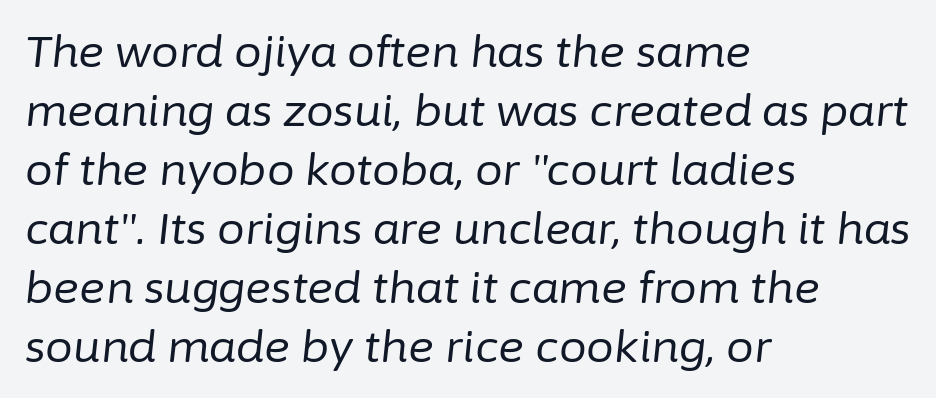
The image shows 44 px regular-weight type, italic (leaning right); set left-aligned, normal line spacing (1.34x), normal letter spacing, not underlined; low stroke contrast and a medium x-height.
